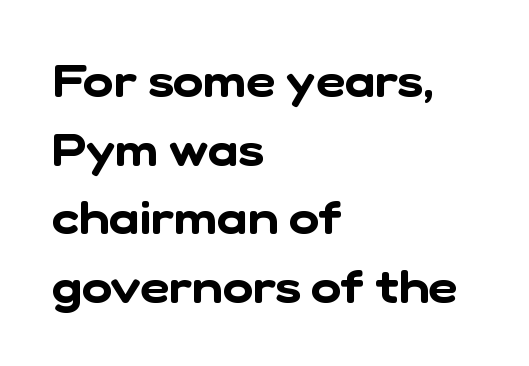
A bare baseline throughout the passage. Horizontally, the lines are justified to the leading edge only. Does the leading feel generous? No, just average. The line texture is even and compact thanks to regular tracking. No feet cap the strokes, marking this as sans-serif type.
